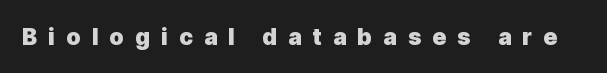
Q: Is the text bold? A: Yes.
Q: Is the text italic (slanted)? A: No, it is upright.
Q: Is the text underlined? A: No.
Q: Is the spacing between letters normal or unusually wide? A: Unusually wide.
